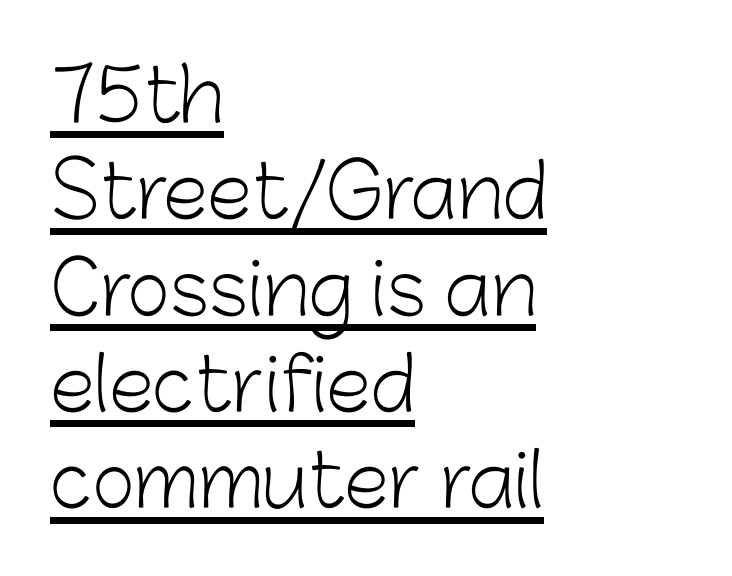
The type is set solid horizontally, with unmodified tracking. All the whitespace from short lines collects on the right. A roman cut, with each character standing at attention. This sample has the flowing, uneven cadence of proportional lettering.
